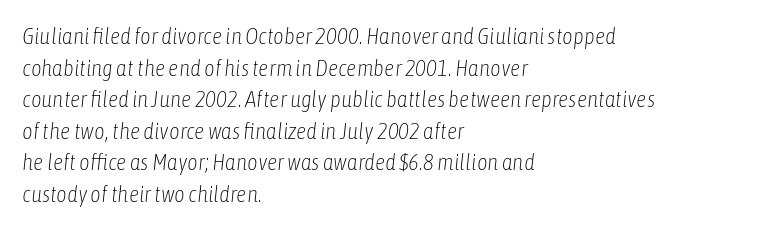
It's the slanting kind of type. The lines are quadded left. The passage shown has conventional tracking throughout. Ink coverage per letter is moderate at most.
